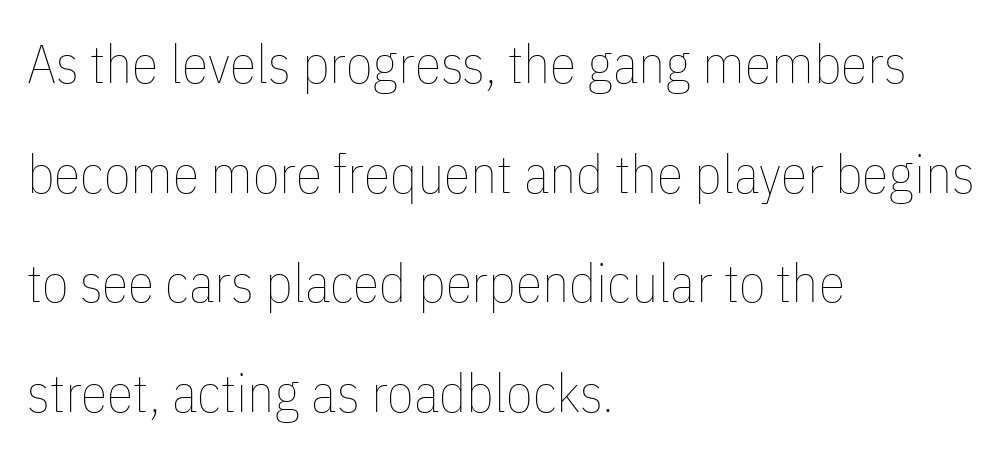
Left-aligned paragraph, ragged on the right. The typesetting does not lean heavy: it is not bold. A clean baseline with only descenders dipping below it. Each letter keeps its own natural width here, so spacing adapts to shape. Designer's note — italics off, roman on.
